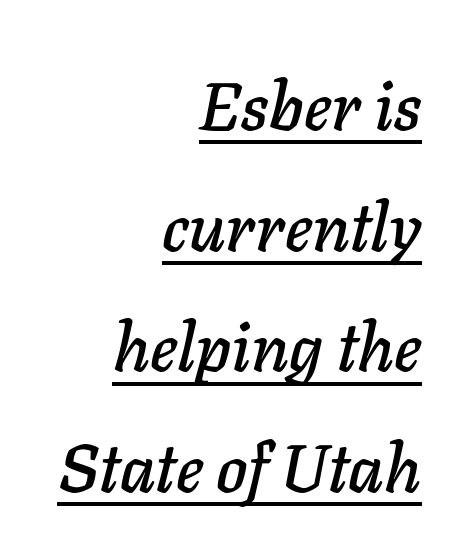
Q: Is the text italic (slanted)? A: Yes, it leans right by about 11 degrees.
Q: Is the text underlined? A: Yes.
Q: How is the paragraph aligned? A: Right-aligned.
Q: Is the spacing between letters normal or unusually wide? A: Normal.
Q: Width (condensed, normal, or wide)? A: Normal.
Q: Stroke contrast? A: Low.
Q: x-height? A: Medium.
Q: Monospaced? A: No.
